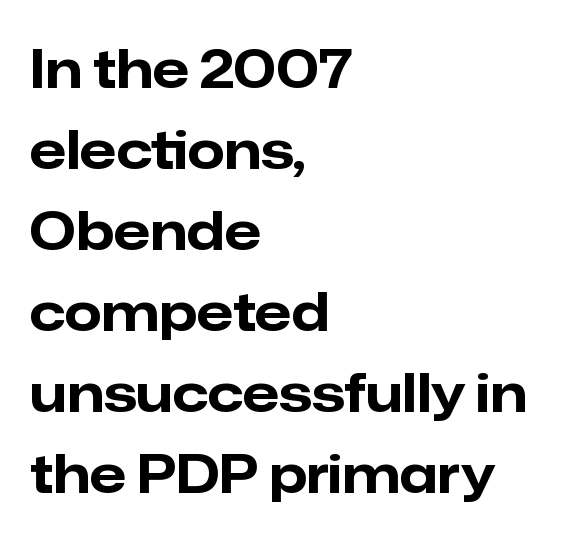
The image shows 53 px bold sans-serif type, upright; set left-aligned, normal line spacing (1.53x), normal letter spacing, not underlined; low stroke contrast and a medium x-height.
